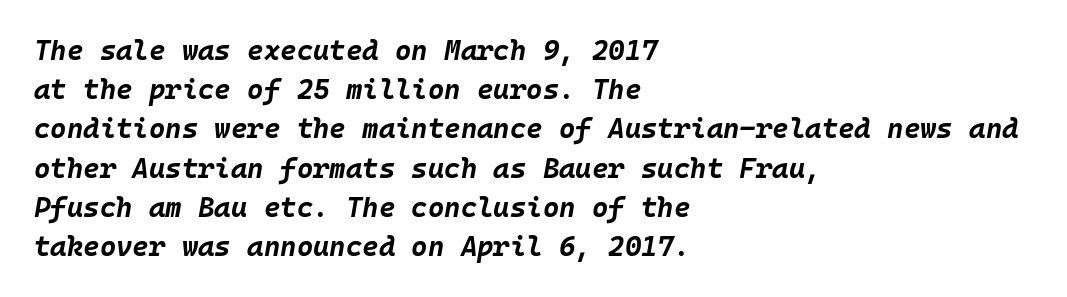
Q: Is the text bold? A: Yes.
Q: Is the text italic (slanted)? A: Yes, it leans right by about 10 degrees.
Q: Is the text underlined? A: No.
Q: How is the paragraph aligned? A: Left-aligned.
Q: Is the spacing between letters normal or unusually wide? A: Normal.
Q: Is the spacing between lines tight, normal or loose? A: Normal.
Q: Width (condensed, normal, or wide)? A: Normal.
Q: Stroke contrast? A: Low.
Q: x-height? A: Large.
Q: Monospaced? A: Yes.
